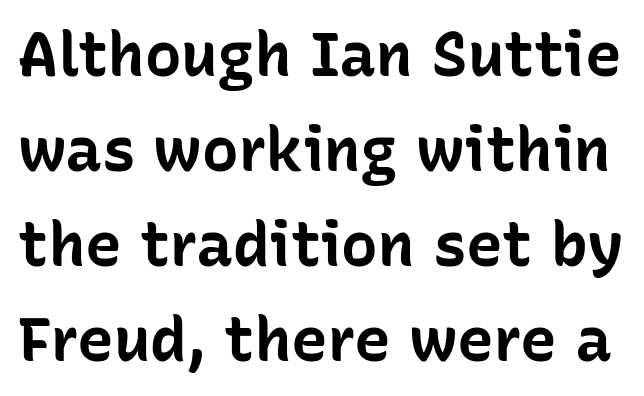
Emphasis by weight is at full strength: bold. The zone under the glyphs is completely vacant. The horizontal fit of the characters is conventional and even. The line-height multiplier appears to be the usual default.
